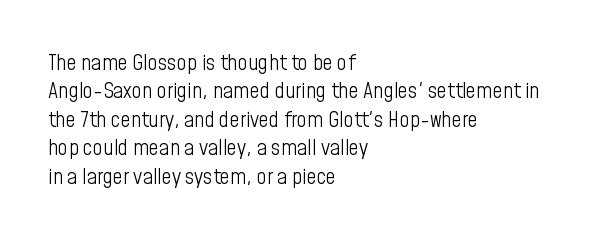
The image shows 22 px text type, upright; set left-aligned, normal line spacing (1.29x), normal letter spacing, not underlined.
